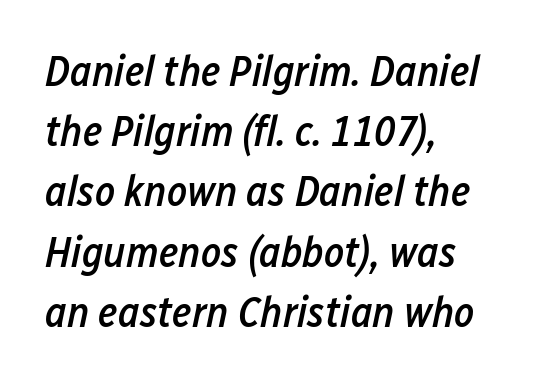
This sample is left-justified, so line endings fall wherever the words run out. This sample uses plain, unmodified letter spacing. In terms of posture, this sample is oblique. A fair bit of extra ink — the face is semibold, not bold. The words here are not underlined. Spacing verdict: proportional, widths tailored to each character.
